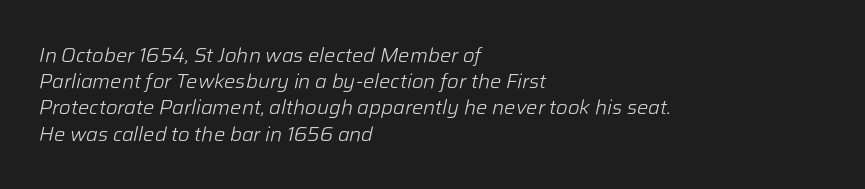
{"italic": "yes", "lean": "right", "slant_degrees": 12, "bold": "no", "underline": "no", "align": "left", "line_spacing": "normal", "line_spacing_ratio": 1.31, "letter_spacing": "normal", "letter_spacing_em": 0.0, "glyph_px": 20}
